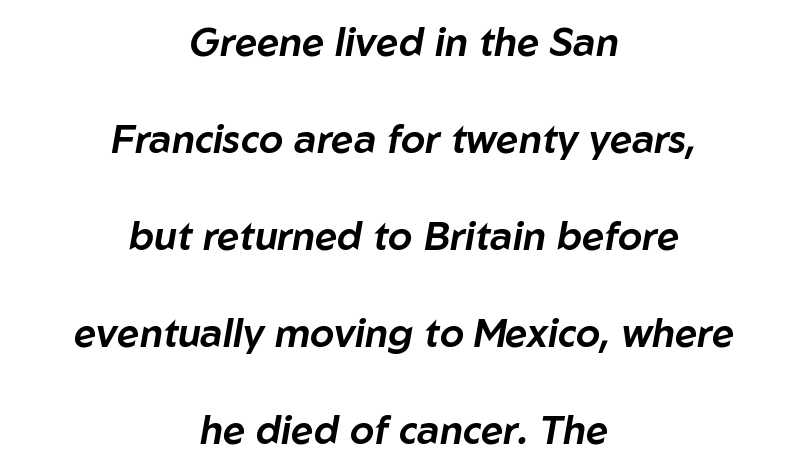
The image shows 39 px text type, italic (leaning right); set centered, loose line spacing (2.49x), normal letter spacing, not underlined; low stroke contrast and a medium x-height.
